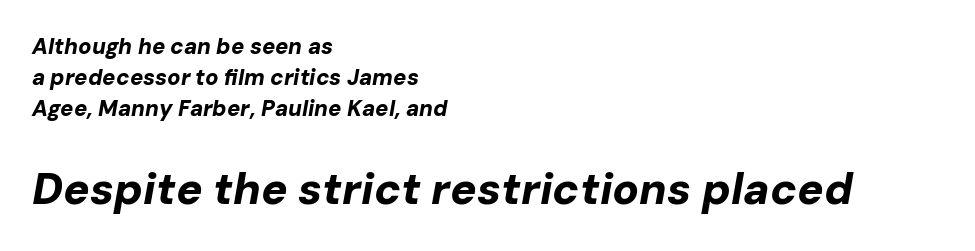
This is oblique type, the kind used for emphasis or titles. Note the varied advance widths — an 'i' is clearly narrower than an 'm'. The strokes are fattened all the way to bold. Line beginnings align vertically; line endings do not.
